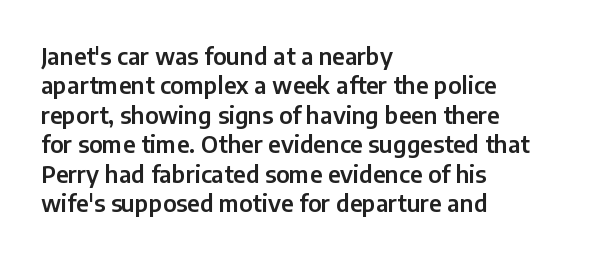
One-word summary of the alignment: left. Posture: vertical. The tracking reads as untouched default to a designer's eye. Each row of text sits above clean, open space. Does the leading feel generous? No, just average.
